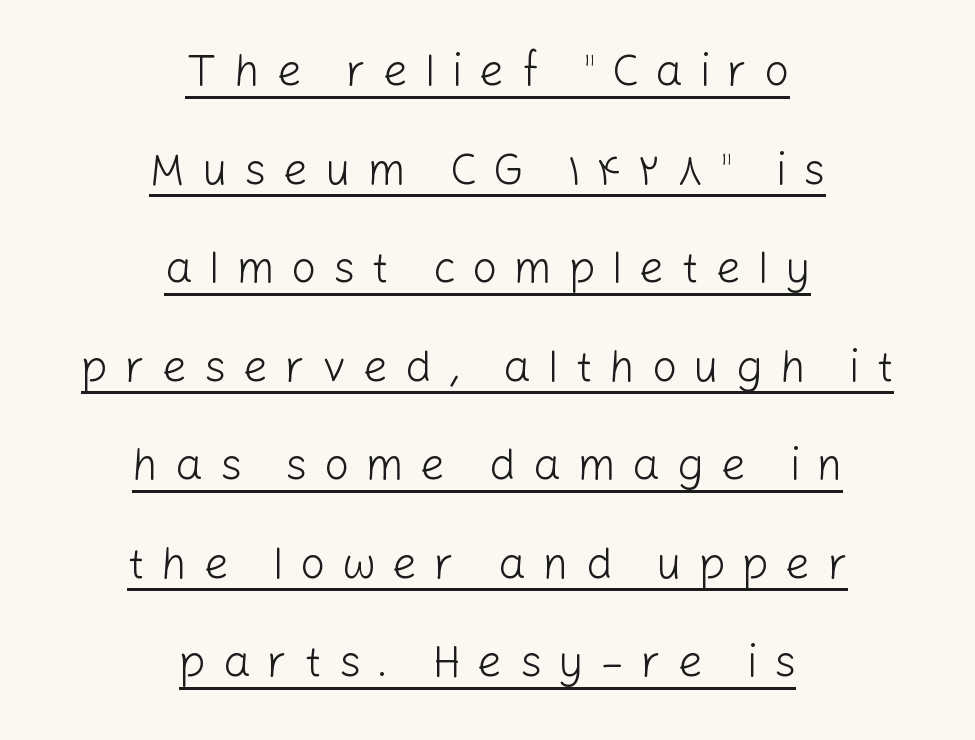
Q: Is the text bold? A: No.
Q: Is the text italic (slanted)? A: No, it is upright.
Q: Is the typeface a serif or a sans-serif typeface? A: Sans-serif.
Q: Is the text underlined? A: Yes.
Q: How is the paragraph aligned? A: Centered.
Q: Is the spacing between letters normal or unusually wide? A: Unusually wide.
Q: Is the spacing between lines tight, normal or loose? A: Loose.
Q: Width (condensed, normal, or wide)? A: Normal.
Q: Stroke contrast? A: Low.
Q: x-height? A: Medium.
Q: Monospaced? A: No.
